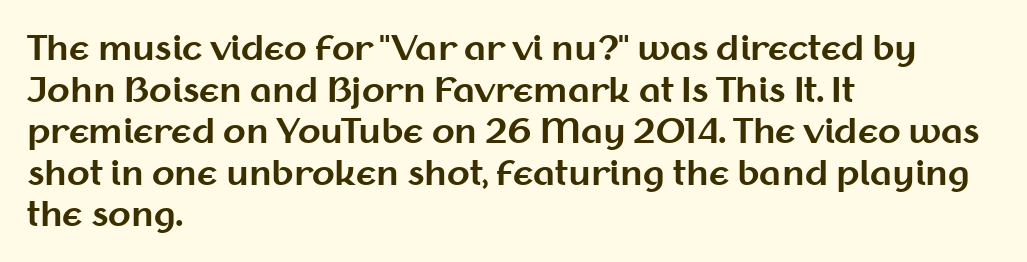
{"serif": "no", "italic": "no", "bold": "yes", "weight": "bold", "width": "normal", "stroke_contrast": "medium", "x_height": "medium", "monospaced": "no", "underline": "no", "align": "left", "line_spacing": "normal", "line_spacing_ratio": 1.26, "letter_spacing": "normal", "letter_spacing_em": 0.0, "glyph_px": 33}
